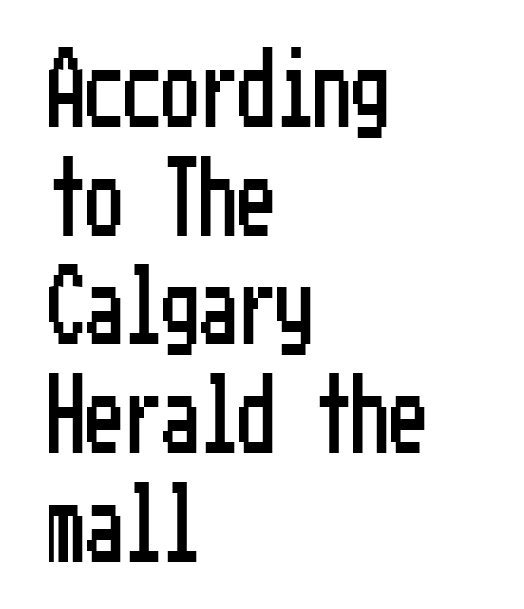
Does the copy run flush right? No — it runs flush left. The passage shown is not underscored anywhere. Letterform terminals end flat and unadorned throughout the passage. Letter spacing: default. Italic: no, the glyphs are upright roman. Baseline-to-baseline distance is the conventional proportion of letter height.
